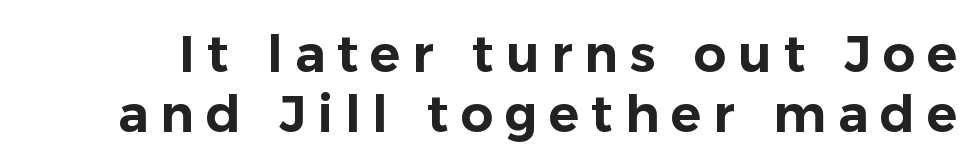
The image shows 51 px sans-serif type, upright; set line spacing 1.18x, unusually wide letter spacing (+0.23 em), not underlined; low stroke contrast and a medium x-height.
